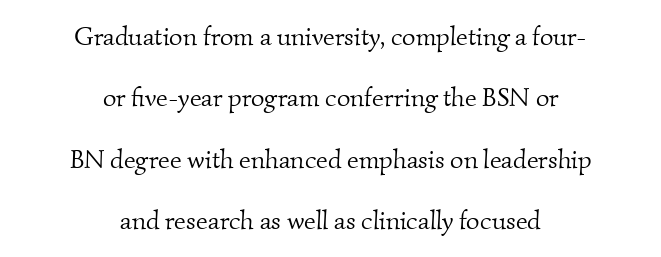
Q: Is the text bold? A: No.
Q: Is the text underlined? A: No.
Q: How is the paragraph aligned? A: Centered.
Q: Is the spacing between letters normal or unusually wide? A: Normal.
Q: Is the spacing between lines tight, normal or loose? A: Loose.
